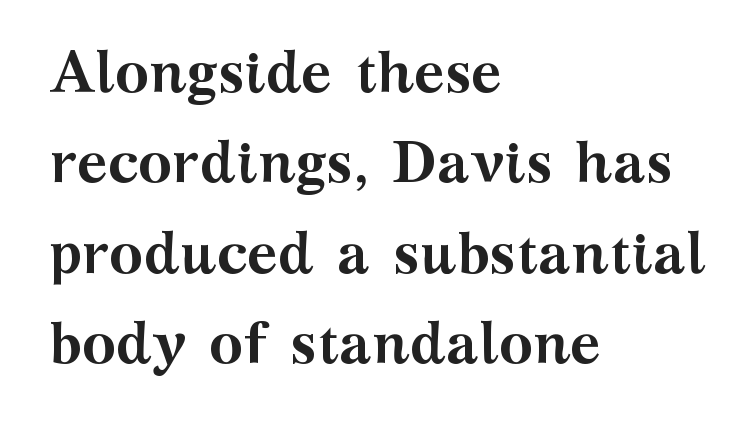
Words float on clear page, feet unadorned. Small tapered or slab feet sit at the stroke ends, so this counts as serif. What stands out about the letter spacing? Nothing — it is the standard amount. Every stem runs plumb, perpendicular to the baseline. Chunky letters — that's bold for sure.
